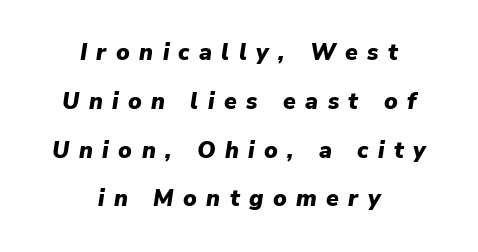
Is the type slanted? Yes — the strokes lean at a clear angle. Horizontally, the lines are justified to the midpoint only. Leading is clearly above the norm, producing a sparse column. Typesetter's note: full bold, strokes at maximum text heaviness. The tracking reads as deliberately expanded to a designer's eye. Lines of text with bare space underneath.
